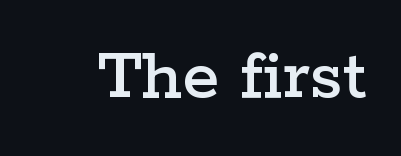
Vertical strokes here are truly vertical. Bare-footed words on every line. The font family rendered here belongs to the serif group. The rendering uses natural spacing where letterforms have individual widths.
